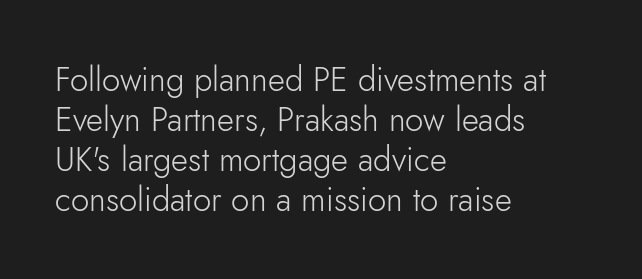
Q: Is the text bold? A: No.
Q: Is the text italic (slanted)? A: No, it is upright.
Q: Is the typeface a serif or a sans-serif typeface? A: Sans-serif.
Q: Is the text underlined? A: No.
Q: How is the paragraph aligned? A: Left-aligned.
Q: Is the spacing between letters normal or unusually wide? A: Normal.
Q: Width (condensed, normal, or wide)? A: Normal.
Q: Stroke contrast? A: Low.
Q: x-height? A: Small.
Q: Monospaced? A: No.
